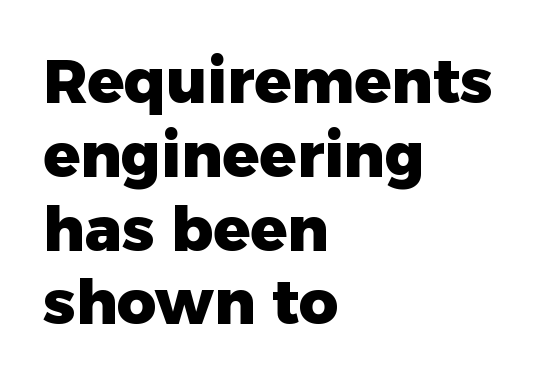
{"serif": "no", "italic": "no", "bold": "yes", "weight": "heavy", "width": "normal", "stroke_contrast": "low", "x_height": "medium", "monospaced": "no", "underline": "no", "align": "left", "line_spacing_ratio": 1.21, "letter_spacing": "normal", "letter_spacing_em": 0.0, "glyph_px": 61}
